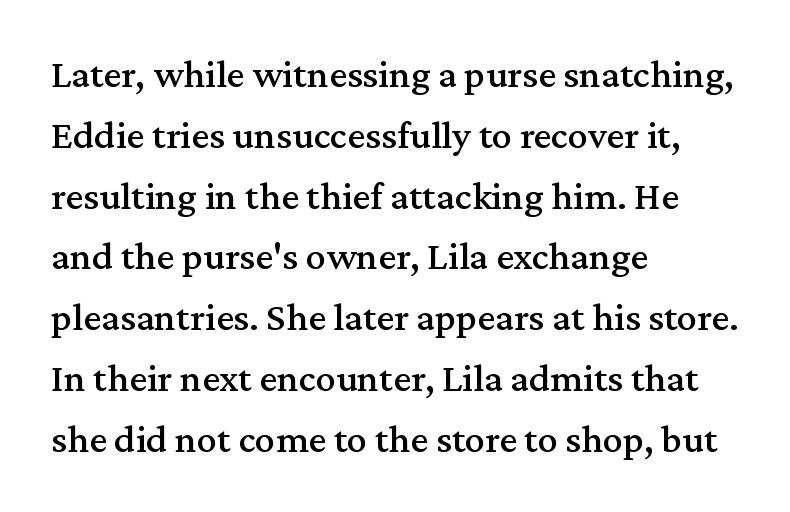
{"serif": "yes", "italic": "no", "width": "normal", "stroke_contrast": "medium", "x_height": "medium", "monospaced": "no", "underline": "no", "align": "left", "line_spacing": "normal", "line_spacing_ratio": 1.52, "letter_spacing": "normal", "letter_spacing_em": 0.0, "glyph_px": 40}
